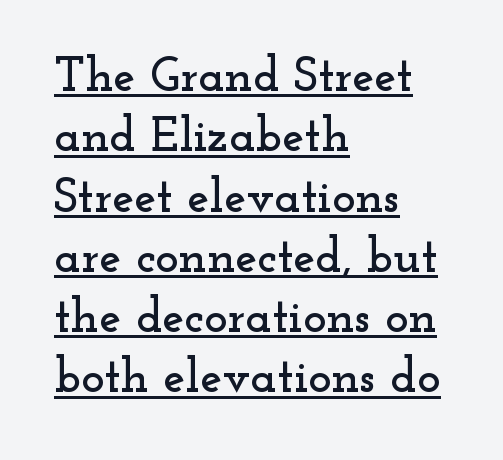
{"serif": "yes", "italic": "no", "width": "wide", "stroke_contrast": "low", "x_height": "small", "monospaced": "no", "underline": "yes", "align": "left", "line_spacing_ratio": 1.23, "letter_spacing": "normal", "letter_spacing_em": 0.0, "glyph_px": 49}
